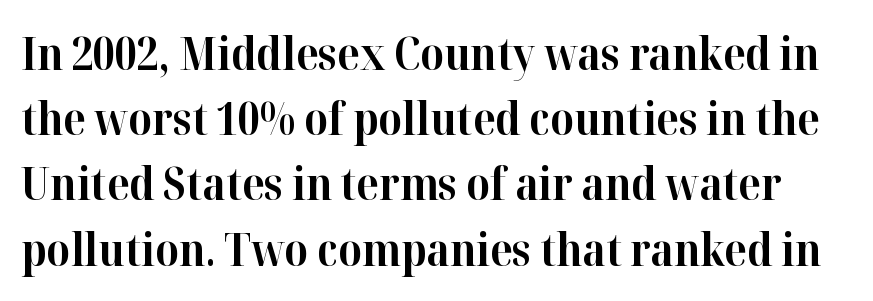
No word sits above an underline. This rendering employs a face with finishing strokes, i.e., a serif. Characters remain perfectly vertical along every line. Vertical spacing — default. In terms of weight, the rendering is a true, heavy bold. The face used here is proportionally spaced, like ordinary book or web type.
